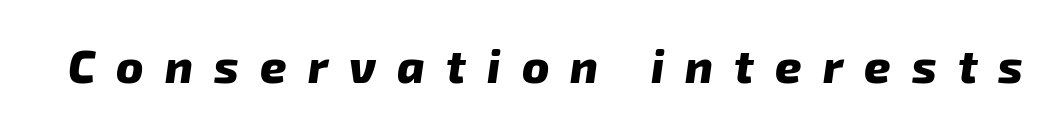
The image shows 46 px heavy sans-serif type; set unusually wide letter spacing (+0.46 em), not underlined; low stroke contrast and a medium x-height.
